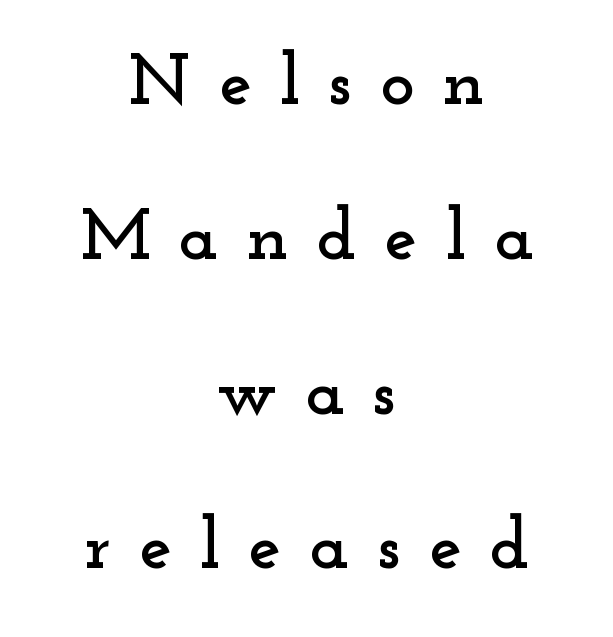
Q: Is the text italic (slanted)? A: No, it is upright.
Q: Is the typeface a serif or a sans-serif typeface? A: Serif.
Q: Is the text underlined? A: No.
Q: How is the paragraph aligned? A: Centered.
Q: Is the spacing between letters normal or unusually wide? A: Unusually wide.
Q: Is the spacing between lines tight, normal or loose? A: Loose.
Q: Width (condensed, normal, or wide)? A: Wide.
Q: Stroke contrast? A: Low.
Q: x-height? A: Small.
Q: Monospaced? A: No.
